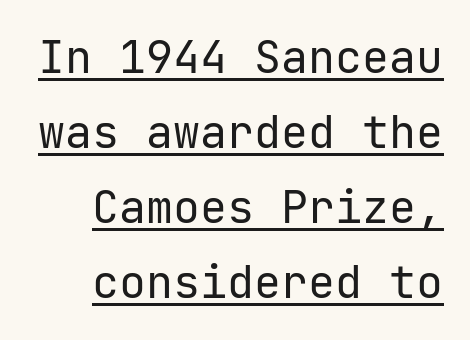
Q: Is the text bold? A: No.
Q: Is the text italic (slanted)? A: No, it is upright.
Q: Is the typeface a serif or a sans-serif typeface? A: Sans-serif.
Q: Is the text underlined? A: Yes.
Q: How is the paragraph aligned? A: Right-aligned.
Q: Is the spacing between letters normal or unusually wide? A: Normal.
Q: Is the spacing between lines tight, normal or loose? A: Normal.
Q: Width (condensed, normal, or wide)? A: Normal.
Q: Stroke contrast? A: Low.
Q: x-height? A: Medium.
